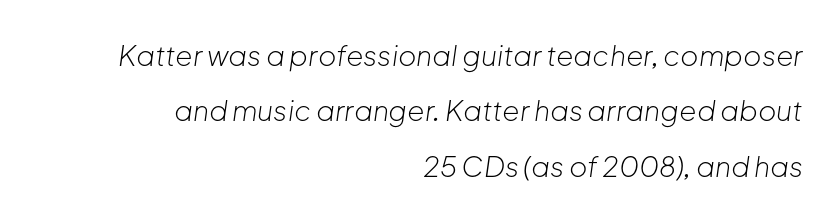
The image shows 28 px light type, italic (leaning right); set right-aligned, loose line spacing (1.98x), normal letter spacing, not underlined; low stroke contrast and a medium x-height.
